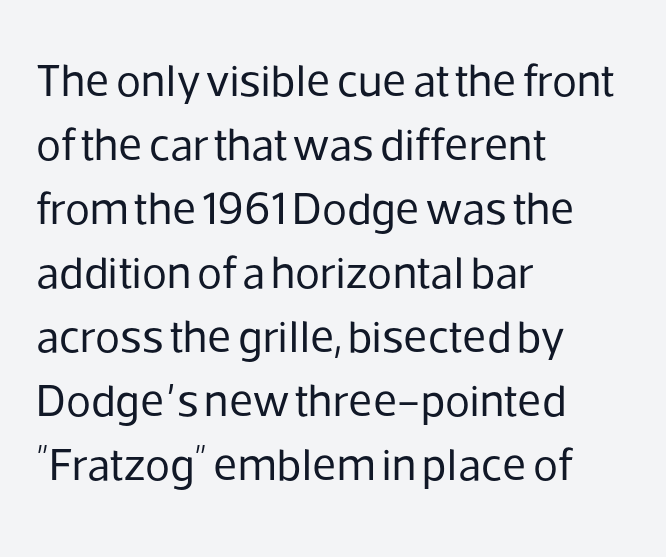
Q: Is the text bold? A: No.
Q: Is the text italic (slanted)? A: No, it is upright.
Q: Is the typeface a serif or a sans-serif typeface? A: Sans-serif.
Q: Is the text underlined? A: No.
Q: How is the paragraph aligned? A: Left-aligned.
Q: Is the spacing between letters normal or unusually wide? A: Normal.
Q: Is the spacing between lines tight, normal or loose? A: Normal.
Q: Width (condensed, normal, or wide)? A: Normal.
Q: Stroke contrast? A: Low.
Q: x-height? A: Medium.
Q: Monospaced? A: No.
